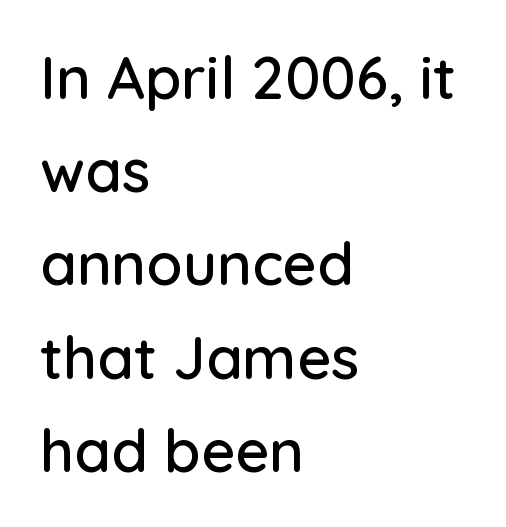
The image shows 59 px sans-serif type, upright; set left-aligned, normal line spacing (1.58x), normal letter spacing, not underlined; low stroke contrast and a medium x-height.
